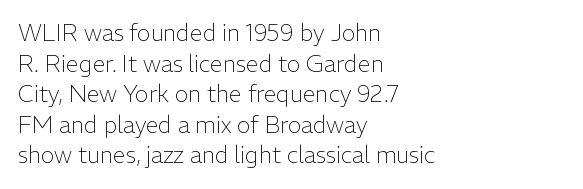
{"italic": "no", "bold": "no", "underline": "no", "align": "left", "line_spacing": "normal", "line_spacing_ratio": 1.33, "letter_spacing": "normal", "letter_spacing_em": 0.0, "glyph_px": 23}
